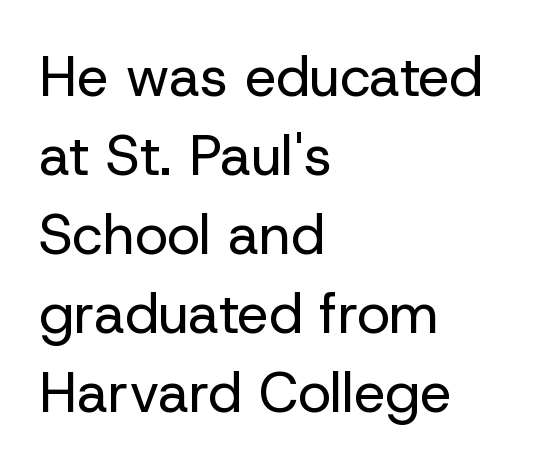
{"serif": "no", "italic": "no", "bold": "no", "weight": "regular", "width": "normal", "stroke_contrast": "low", "x_height": "medium", "monospaced": "no", "underline": "no", "align": "left", "line_spacing": "normal", "line_spacing_ratio": 1.41, "letter_spacing": "normal", "letter_spacing_em": 0.0, "glyph_px": 56}
